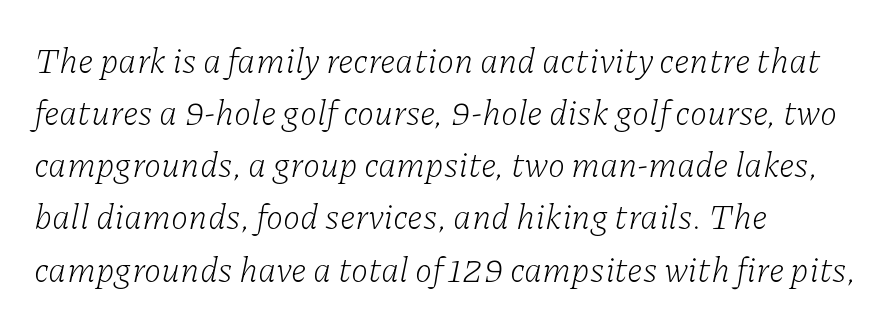
Q: Is the text bold? A: No.
Q: Is the text italic (slanted)? A: Yes, it leans right by about 11 degrees.
Q: Is the typeface a serif or a sans-serif typeface? A: Serif.
Q: Is the text underlined? A: No.
Q: How is the paragraph aligned? A: Left-aligned.
Q: Is the spacing between letters normal or unusually wide? A: Normal.
Q: Is the spacing between lines tight, normal or loose? A: Normal.
Q: Width (condensed, normal, or wide)? A: Normal.
Q: Stroke contrast? A: Low.
Q: x-height? A: Medium.
Q: Monospaced? A: No.
